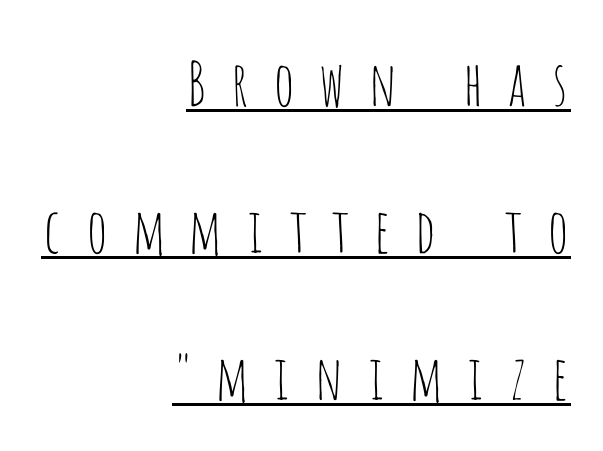
Q: Is the text bold? A: No.
Q: Is the text italic (slanted)? A: No, it is upright.
Q: Is the typeface a serif or a sans-serif typeface? A: Sans-serif.
Q: Is the text underlined? A: Yes.
Q: How is the paragraph aligned? A: Right-aligned.
Q: Is the spacing between letters normal or unusually wide? A: Unusually wide.
Q: Is the spacing between lines tight, normal or loose? A: Loose.
Q: Width (condensed, normal, or wide)? A: Condensed.
Q: Stroke contrast? A: Low.
Q: x-height? A: Large.
Q: Monospaced? A: No.
